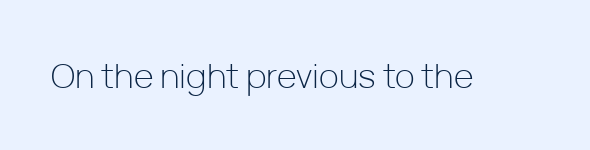
{"serif": "no", "italic": "no", "bold": "no", "weight": "light", "width": "normal", "stroke_contrast": "low", "x_height": "medium", "monospaced": "no", "underline": "no", "letter_spacing": "normal", "letter_spacing_em": 0.0, "glyph_px": 34}
